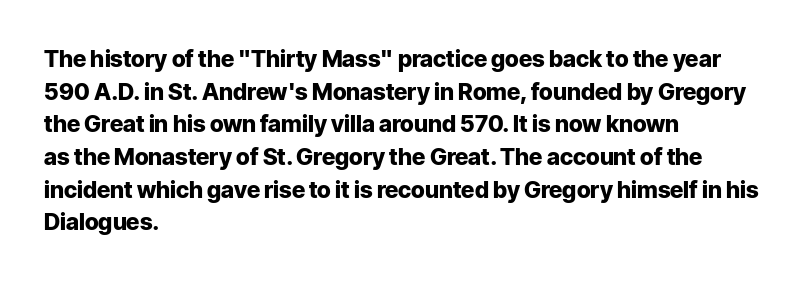
The image shows 23 px bold type, upright; set left-aligned, normal line spacing (1.42x), normal letter spacing, not underlined.
